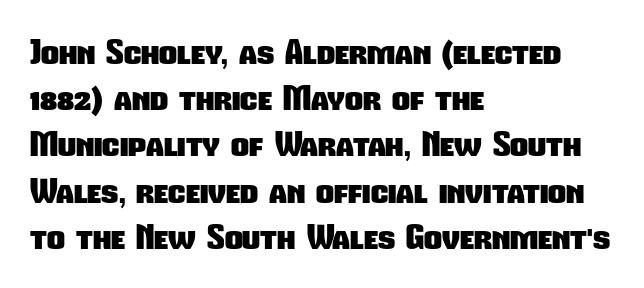
{"serif": "no", "bold": "yes", "weight": "heavy", "width": "condensed", "stroke_contrast": "low", "x_height": "medium", "monospaced": "no", "underline": "no", "align": "left", "line_spacing": "normal", "line_spacing_ratio": 1.32, "letter_spacing": "normal", "letter_spacing_em": 0.0, "glyph_px": 35}
